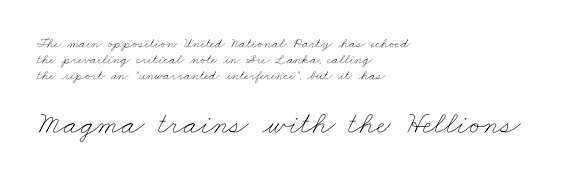
The image shows 32 px thin, wide type; set left-aligned, tight line spacing (1.15x), normal letter spacing, not underlined; the second (bottom) block is 2.29x larger; low stroke contrast and a small x-height.
